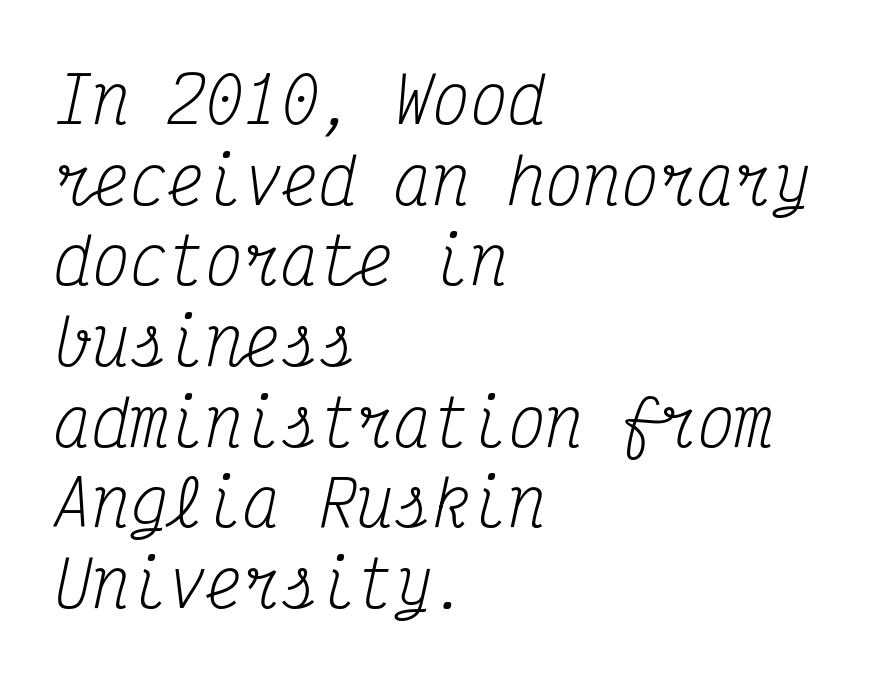
Nothing unusual about the tracking: characters are spaced as the font intends. Underlining? Definitely not there. Stroke terminals: seriffed. Evenly set lines give the paragraph a standard silhouette. Weight class: somewhere from thin through regular.
